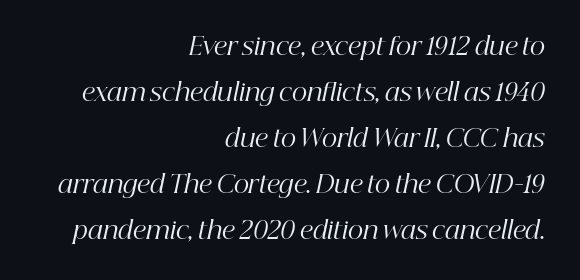
Counters stay open thanks to moderate or lighter strokes. Which margin do the lines hug? The right one — the left edge is uneven. Glyph-to-glyph distance matches everyday printed text. The whole block is typeset with a tilt.
